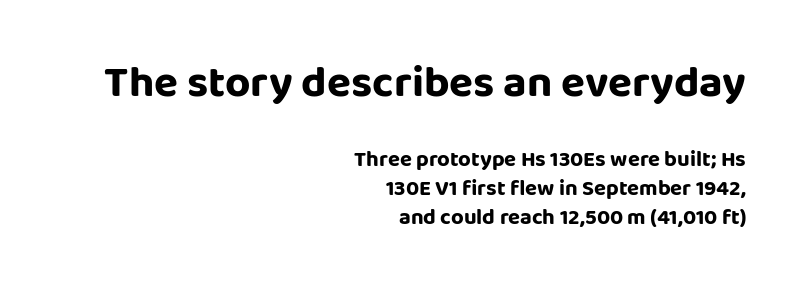
{"serif": "no", "italic": "no", "bold": "yes", "weight": "bold", "width": "normal", "stroke_contrast": "low", "x_height": "large", "monospaced": "no", "underline": "no", "align": "right", "line_spacing": "normal", "line_spacing_ratio": 1.32, "letter_spacing": "normal", "letter_spacing_em": 0.0, "larger_block": "first", "size_ratio": 2.0, "glyph_px": 44}
